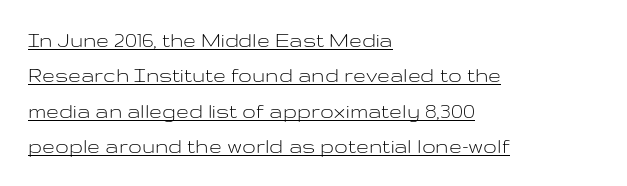
Q: Is the text bold? A: No.
Q: Is the text italic (slanted)? A: No, it is upright.
Q: Is the text underlined? A: Yes.
Q: How is the paragraph aligned? A: Left-aligned.
Q: Is the spacing between letters normal or unusually wide? A: Normal.
Q: Is the spacing between lines tight, normal or loose? A: Normal.
